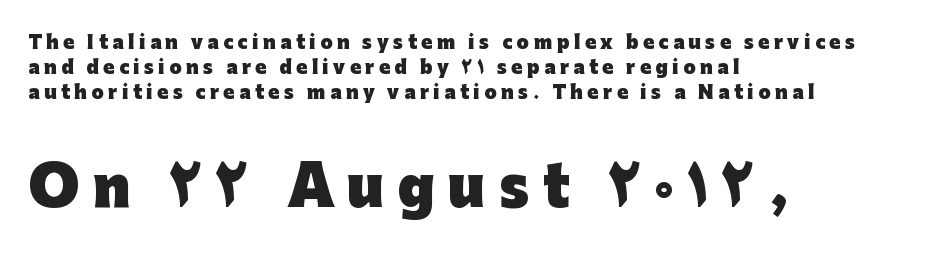
{"serif": "no", "italic": "no", "bold": "yes", "weight": "heavy", "width": "normal", "stroke_contrast": "low", "x_height": "medium", "monospaced": "no", "underline": "no", "align": "left", "line_spacing": "normal", "line_spacing_ratio": 1.38, "letter_spacing": "wide", "letter_spacing_em": 0.25, "larger_block": "second", "size_ratio": 3.0, "glyph_px": 54}
